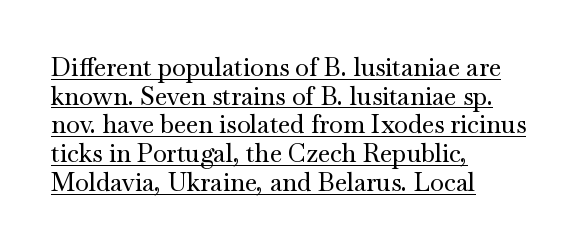
Q: Is the text italic (slanted)? A: No, it is upright.
Q: Is the text underlined? A: Yes.
Q: How is the paragraph aligned? A: Left-aligned.
Q: Is the spacing between letters normal or unusually wide? A: Normal.
Q: Is the spacing between lines tight, normal or loose? A: Tight.
